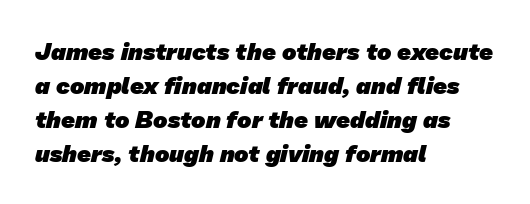
{"bold": "yes", "underline": "no", "align": "left", "line_spacing": "normal", "line_spacing_ratio": 1.42, "letter_spacing": "normal", "letter_spacing_em": 0.0, "glyph_px": 24}
